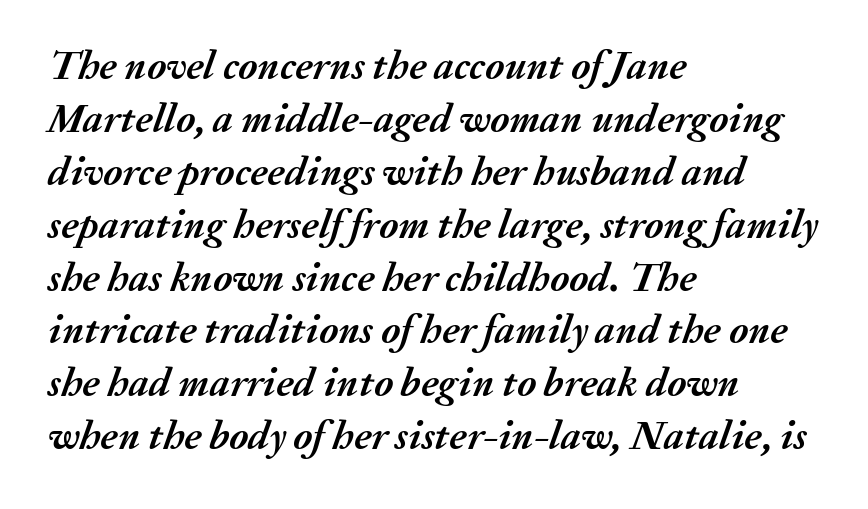
In terms of letterspacing, this is plain default setting. This block has exactly the height ordinary leading produces. The strip under each line holds only bare page. Line starts are locked; line ends wander.
